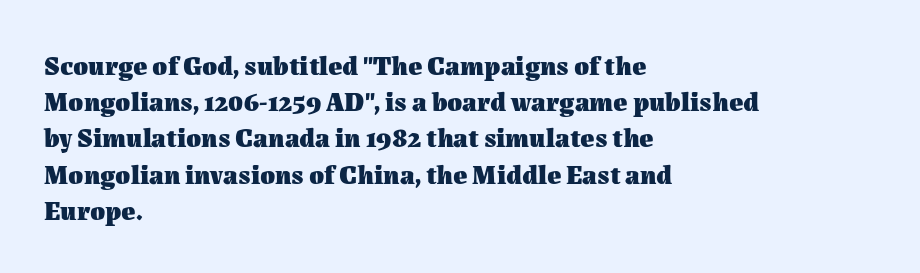
{"italic": "no", "bold": "yes", "underline": "no", "align": "left", "line_spacing": "normal", "line_spacing_ratio": 1.34, "letter_spacing": "normal", "letter_spacing_em": 0.0, "glyph_px": 27}
